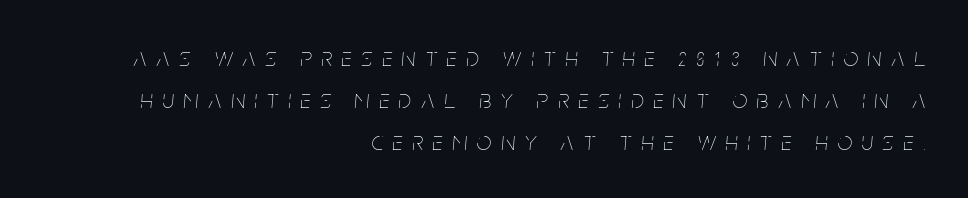
{"italic": "yes", "lean": "right", "slant_degrees": 5, "bold": "no", "underline": "no", "align": "right", "line_spacing": "normal", "line_spacing_ratio": 1.62, "letter_spacing": "wide", "letter_spacing_em": 0.38, "glyph_px": 26}
